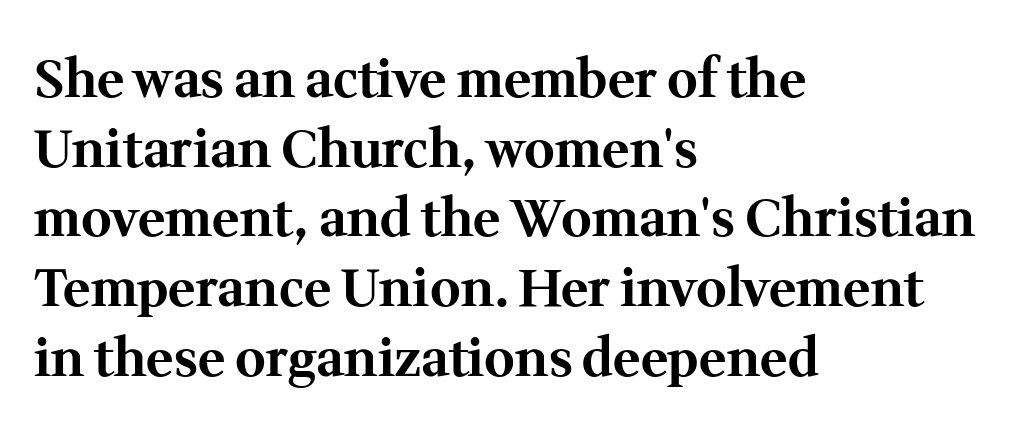
Q: Is the text bold? A: Yes.
Q: Is the text italic (slanted)? A: No, it is upright.
Q: Is the typeface a serif or a sans-serif typeface? A: Serif.
Q: Is the text underlined? A: No.
Q: How is the paragraph aligned? A: Left-aligned.
Q: Is the spacing between letters normal or unusually wide? A: Normal.
Q: Is the spacing between lines tight, normal or loose? A: Normal.
Q: Width (condensed, normal, or wide)? A: Normal.
Q: Stroke contrast? A: Medium.
Q: x-height? A: Medium.
Q: Monospaced? A: No.
